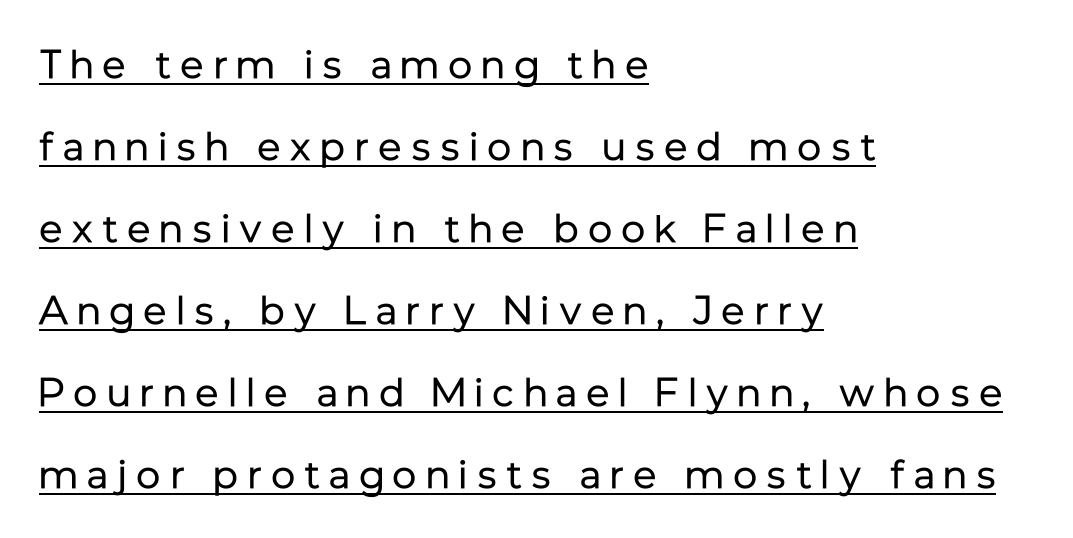
Q: Is the text bold? A: No.
Q: Is the text italic (slanted)? A: No, it is upright.
Q: Is the typeface a serif or a sans-serif typeface? A: Sans-serif.
Q: Is the text underlined? A: Yes.
Q: How is the paragraph aligned? A: Left-aligned.
Q: Is the spacing between letters normal or unusually wide? A: Unusually wide.
Q: Is the spacing between lines tight, normal or loose? A: Loose.
Q: Width (condensed, normal, or wide)? A: Normal.
Q: Stroke contrast? A: Low.
Q: x-height? A: Medium.
Q: Monospaced? A: No.
